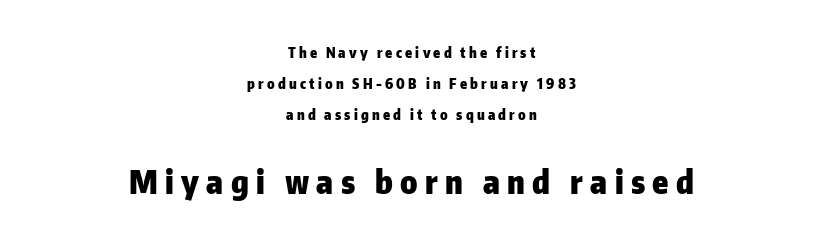
{"serif": "no", "italic": "no", "bold": "yes", "weight": "heavy", "width": "normal", "stroke_contrast": "low", "x_height": "medium", "monospaced": "no", "underline": "no", "align": "center", "line_spacing": "loose", "line_spacing_ratio": 2.21, "letter_spacing": "wide", "letter_spacing_em": 0.23, "larger_block": "second", "size_ratio": 2.29, "glyph_px": 32}
